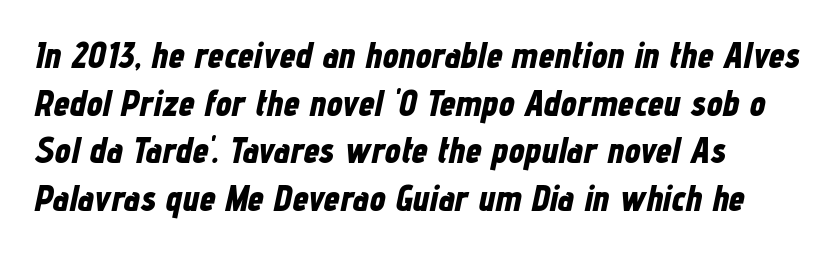
The image shows 36 px bold, condensed type, italic (leaning right); set normal line spacing (1.32x), normal letter spacing, not underlined; low stroke contrast and a medium x-height.
